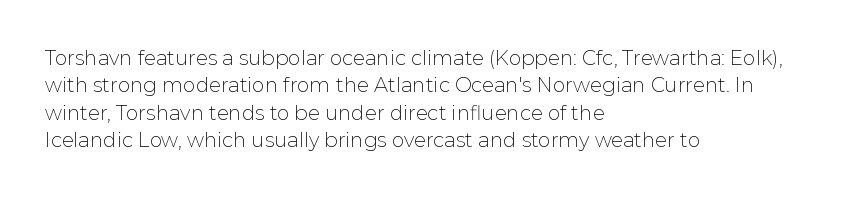
{"italic": "no", "bold": "no", "underline": "no", "align": "left", "line_spacing": "normal", "line_spacing_ratio": 1.37, "letter_spacing": "normal", "letter_spacing_em": 0.0, "glyph_px": 20}
